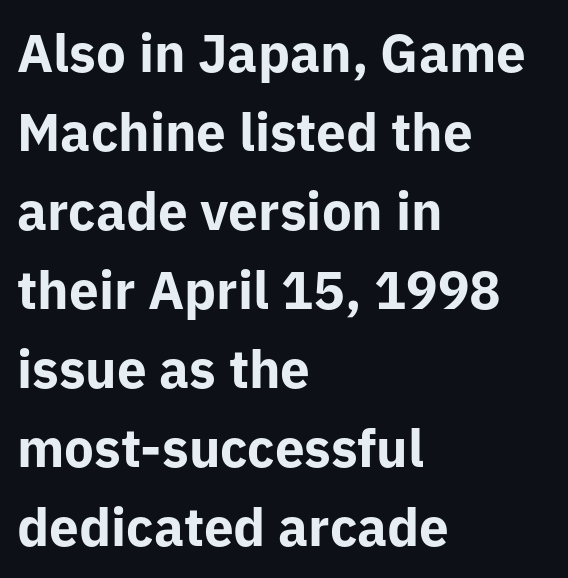
This is the regular roman posture of the typeface. Spacing between characters is what you'd get straight out of the box. The zone under the glyphs is completely vacant. Vertically, the passage feels balanced, rows spaced as you'd expect. As a designer I'd log this as weight 700, bold.
